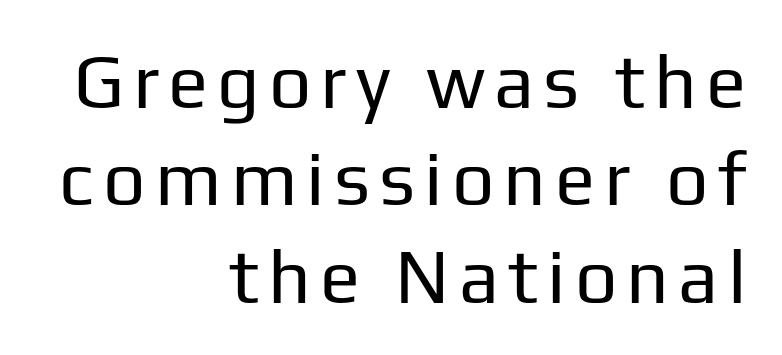
The image shows 75 px regular-weight sans-serif type, upright; set right-aligned, normal line spacing (1.3x), not underlined; low stroke contrast and a medium x-height.
